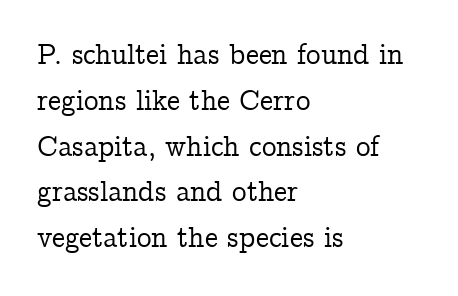
The string is rendered with underlining switched off. Quick note: not italic, upright. The passage shown is typed in a proportional face where columns would drift. Every row of glyphs begins at an identical x-position on the left. The line-height multiplier appears to be the usual default. Look at the tracking — it's just the regular setting, nothing added.
